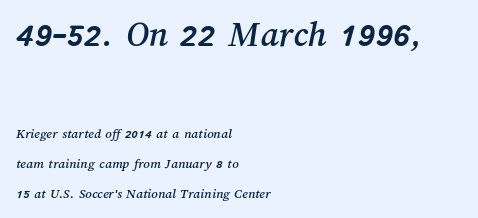
{"width": "normal", "stroke_contrast": "medium", "x_height": "medium", "monospaced": "no", "underline": "no", "align": "left", "line_spacing": "loose", "line_spacing_ratio": 2.16, "letter_spacing": "normal", "letter_spacing_em": 0.0, "larger_block": "first", "size_ratio": 2.64, "glyph_px": 37}
